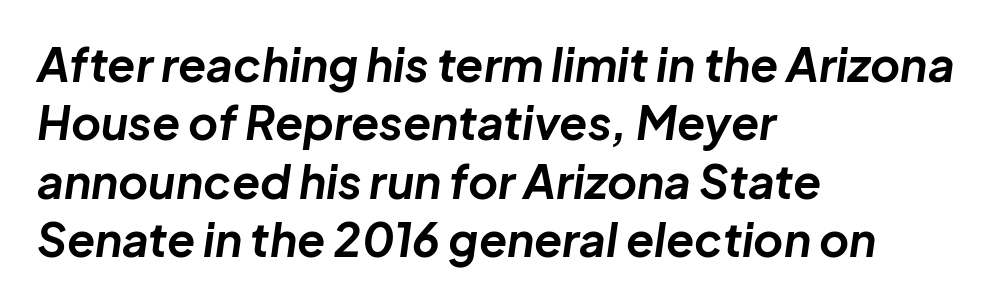
The image shows 46 px bold type, italic (leaning right); set left-aligned, normal line spacing (1.27x), normal letter spacing, not underlined; low stroke contrast and a medium x-height.
